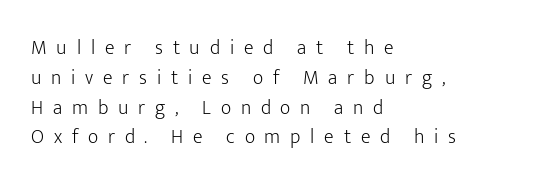
The image shows 20 px text type, upright; set left-aligned, normal line spacing (1.49x), unusually wide letter spacing (+0.49 em), not underlined.
